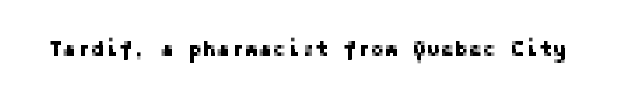
Q: Is the text italic (slanted)? A: No, it is upright.
Q: Is the text underlined? A: No.
Q: Is the spacing between letters normal or unusually wide? A: Normal.
